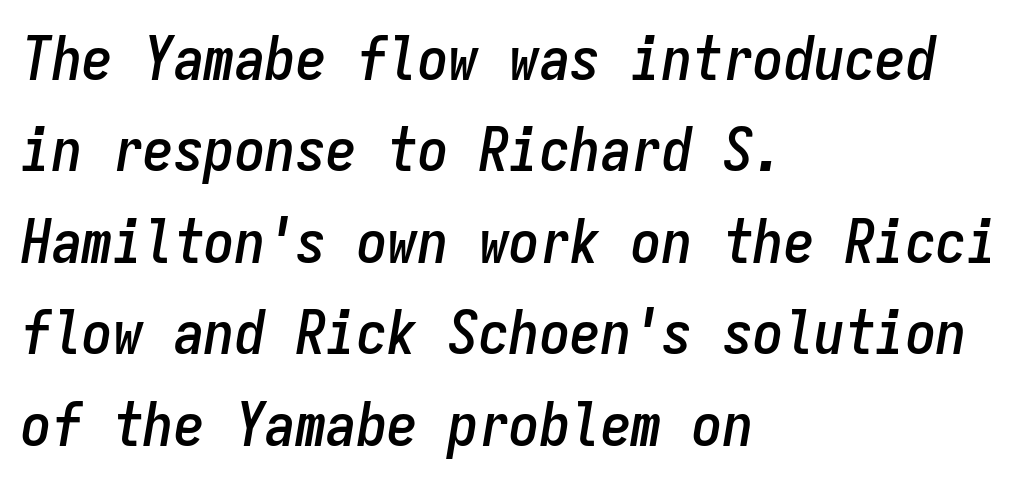
Tracking here is standard; glyphs follow each other at the usual distance. Casual observation: everything's shoved over to the left. If you drew a line through each stem, it would be angled. Summary of vertical rhythm: regular, with standard interline spacing. Has an underline been added? It has not. Every character here occupies the same horizontal width, giving the sample a typewriter-like rhythm.
